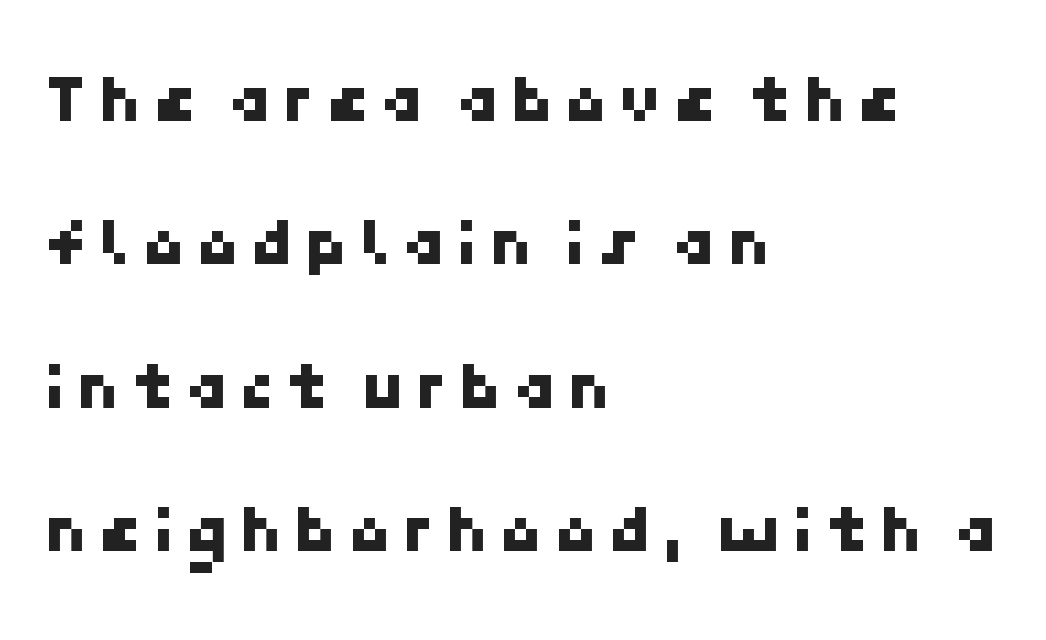
This rendering uses left alignment, leaving the right contour irregular. The designer dialed line spacing up above the default. The passage shown is typeset with a sans-serif family. Unmarked baselines from the first word to the last.
